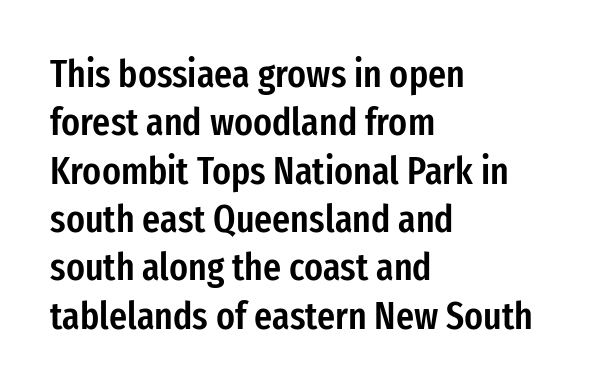
The image shows 39 px semibold, condensed sans-serif type, upright; set left-aligned, line spacing 1.24x, normal letter spacing, not underlined; low stroke contrast and a medium x-height.
